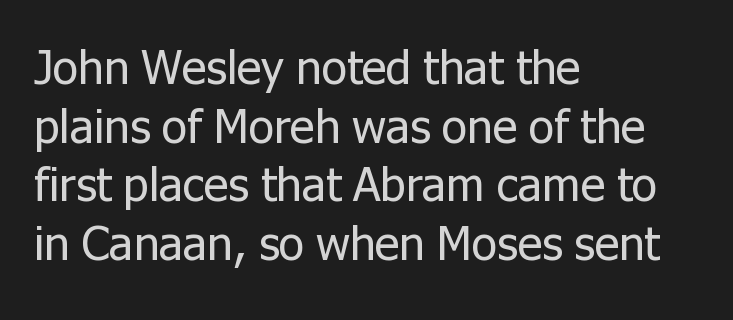
{"serif": "no", "italic": "no", "bold": "no", "weight": "regular", "width": "normal", "stroke_contrast": "low", "x_height": "medium", "monospaced": "no", "underline": "no", "align": "left", "line_spacing": "normal", "line_spacing_ratio": 1.25, "letter_spacing": "normal", "letter_spacing_em": 0.0, "glyph_px": 47}
